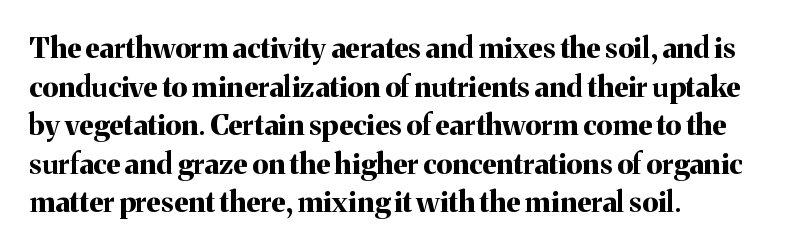
The image shows 29 px bold serif type, upright; set left-aligned, normal line spacing (1.33x), normal letter spacing, not underlined; medium stroke contrast and a medium x-height.
